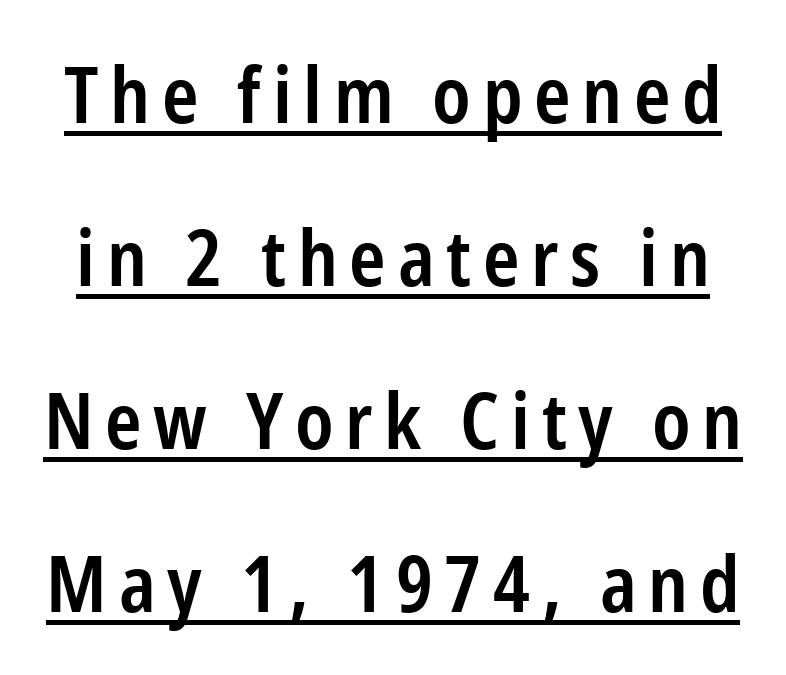
The image shows 78 px semibold, condensed sans-serif type, upright; set loose line spacing (2.09x), underlined; low stroke contrast and a medium x-height.
